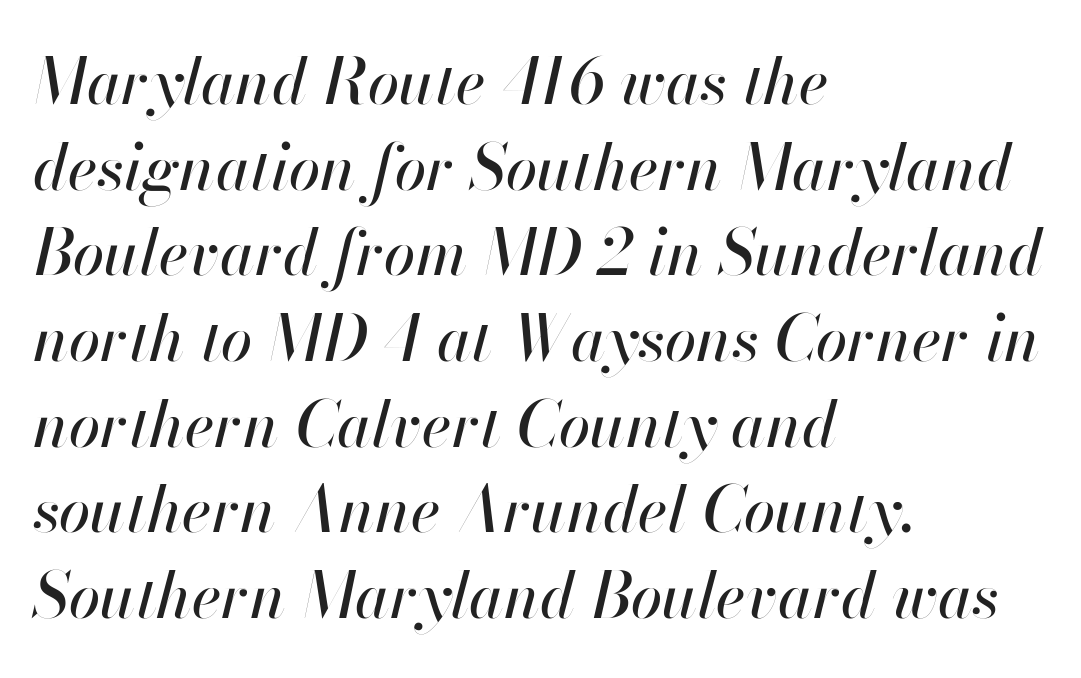
The image shows 63 px text type, italic (leaning right); set left-aligned, normal line spacing (1.36x), normal letter spacing, not underlined; high stroke contrast and a small x-height.
